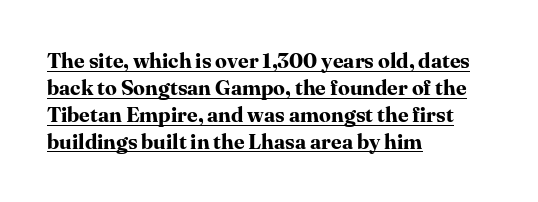
{"italic": "no", "bold": "yes", "underline": "yes", "align": "left", "line_spacing": "normal", "line_spacing_ratio": 1.28, "letter_spacing": "normal", "letter_spacing_em": 0.0, "glyph_px": 21}
